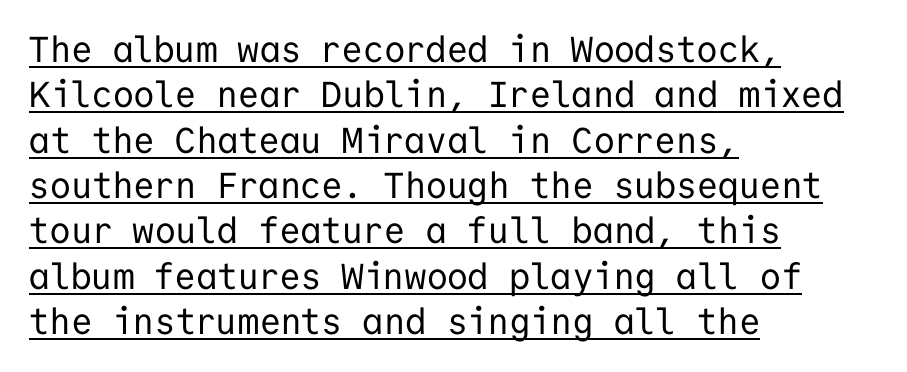
The glyphs are accompanied by a horizontal stroke just below them. The passage shown stacks its lines at a standard gap. Each letter, wide or thin by design, is forced into the same width here. Notice how the stems are strictly vertical — no italics here. Nothing unusual about the tracking: characters are spaced as the font intends. Visually the block forms a straight wall on the left and a jagged coastline on the right.
